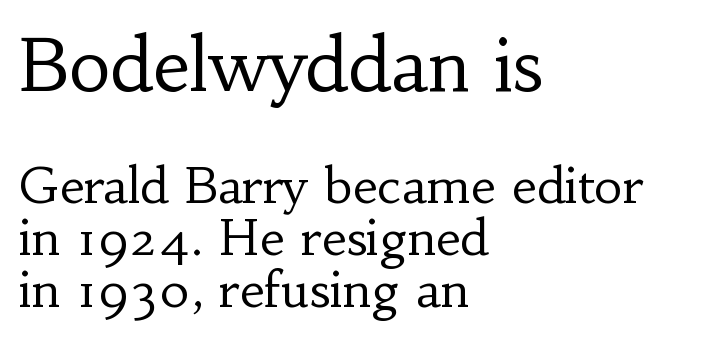
Q: Is the text bold? A: No.
Q: Is the text italic (slanted)? A: No, it is upright.
Q: Is the typeface a serif or a sans-serif typeface? A: Serif.
Q: Is the text underlined? A: No.
Q: How is the paragraph aligned? A: Left-aligned.
Q: Is the spacing between letters normal or unusually wide? A: Normal.
Q: Is the spacing between lines tight, normal or loose? A: Tight.
Q: Which block of text is set in a larger size, the first (top) or the second (bottom)? A: The first (top) one.
Q: Width (condensed, normal, or wide)? A: Normal.
Q: Stroke contrast? A: Low.
Q: x-height? A: Small.
Q: Monospaced? A: No.
